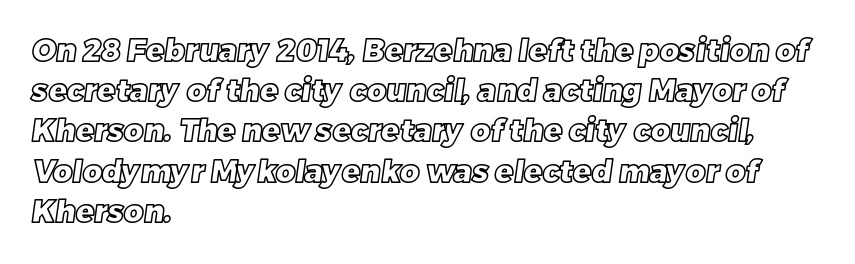
The image shows 30 px text type; set left-aligned, normal line spacing (1.34x), normal letter spacing, not underlined; a large x-height.
